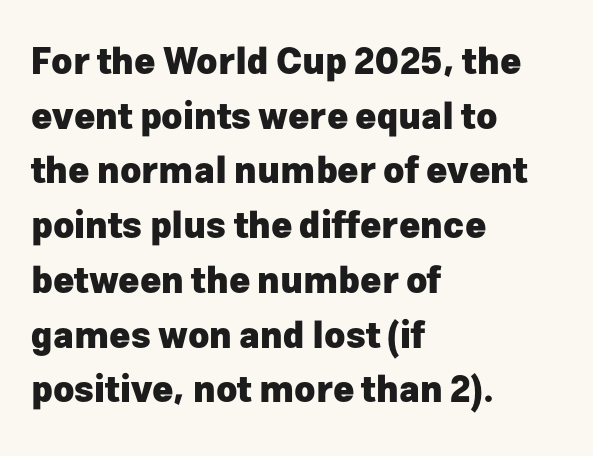
Q: Is the text bold? A: Yes.
Q: Is the text italic (slanted)? A: No, it is upright.
Q: Is the typeface a serif or a sans-serif typeface? A: Sans-serif.
Q: Is the text underlined? A: No.
Q: How is the paragraph aligned? A: Left-aligned.
Q: Is the spacing between letters normal or unusually wide? A: Normal.
Q: Is the spacing between lines tight, normal or loose? A: Normal.
Q: Width (condensed, normal, or wide)? A: Normal.
Q: Stroke contrast? A: Low.
Q: x-height? A: Medium.
Q: Monospaced? A: No.
